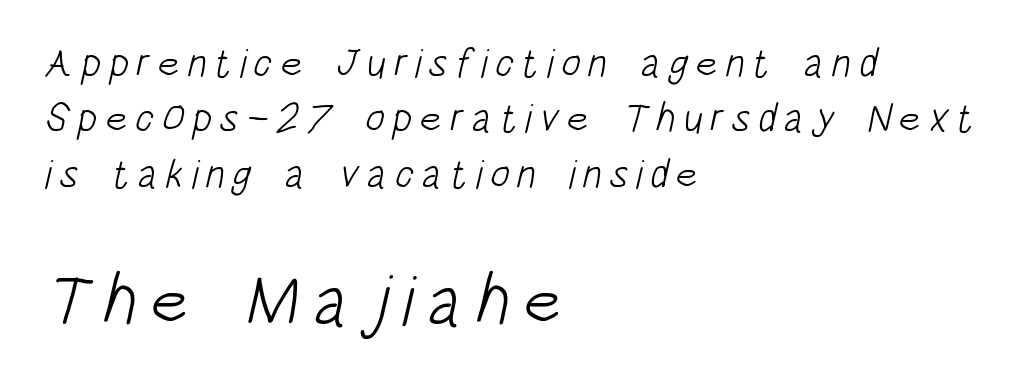
This reads as an unemphasized weight, regular at the heaviest. The space directly below the letters is spotless. The rag falls on the right side of this text block. Typographically, this falls in the sans-serif category.
